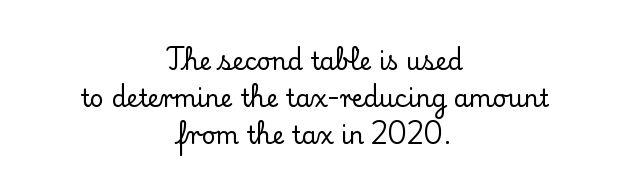
{"italic": "no", "underline": "no", "align": "center", "line_spacing": "normal", "line_spacing_ratio": 1.54, "letter_spacing": "normal", "letter_spacing_em": 0.0, "glyph_px": 24}
